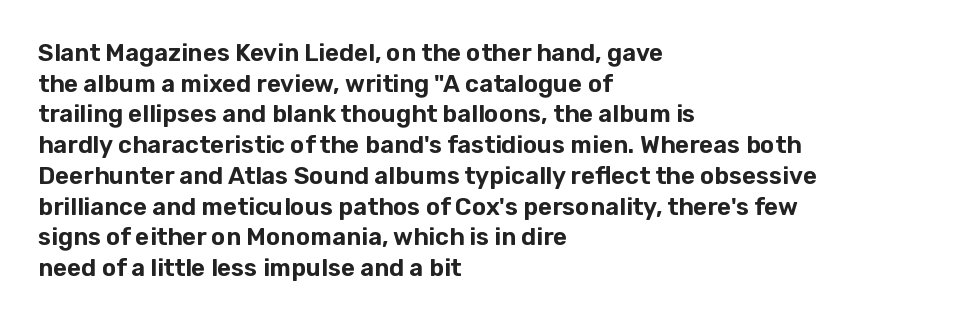
These lines stack with their left ends in a neat column. This sample uses plain, unmodified letter spacing. Rows of type keep a routine distance in the vertical direction. The glyphs are unaccompanied by any horizontal stroke below them. Vertical strokes here are truly vertical.
